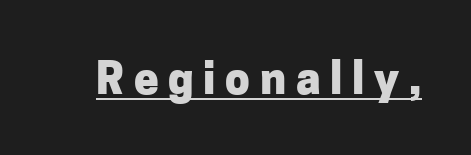
Q: Is the text bold? A: Yes.
Q: Is the text italic (slanted)? A: No, it is upright.
Q: Is the typeface a serif or a sans-serif typeface? A: Sans-serif.
Q: Is the text underlined? A: Yes.
Q: Is the spacing between letters normal or unusually wide? A: Unusually wide.
Q: Width (condensed, normal, or wide)? A: Normal.
Q: Stroke contrast? A: Low.
Q: x-height? A: Medium.
Q: Monospaced? A: No.
